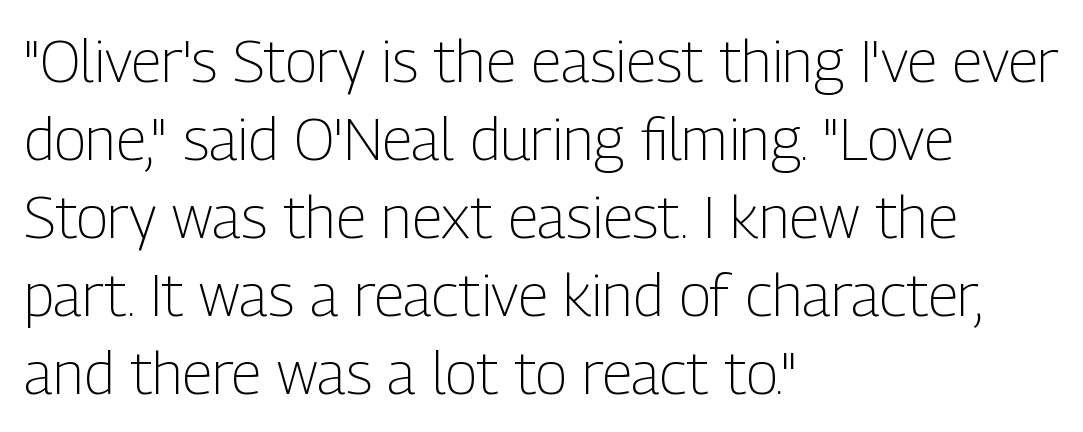
The image shows 59 px light, condensed sans-serif type, upright; set left-aligned, normal line spacing (1.32x), normal letter spacing, not underlined; low stroke contrast and a medium x-height.
